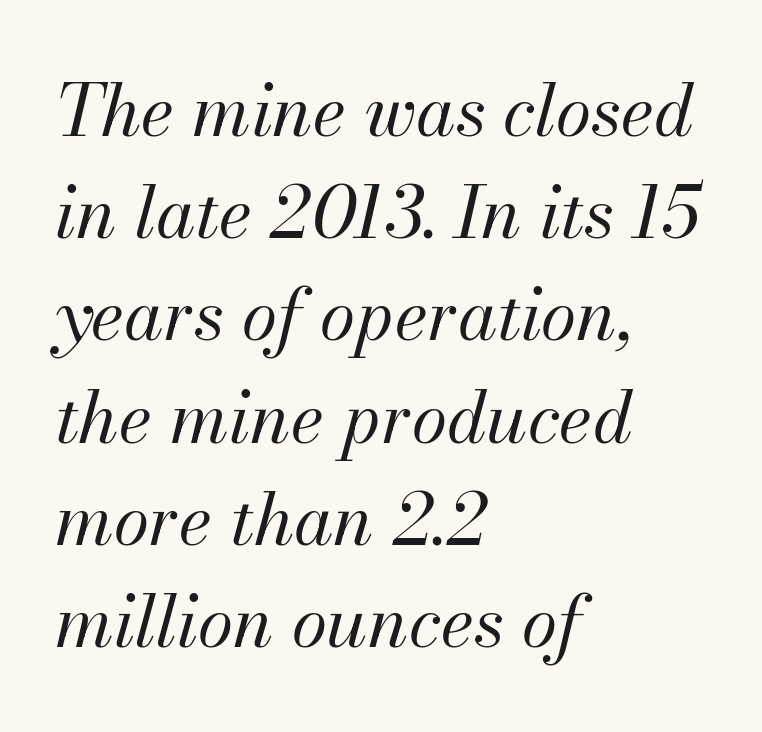
The space beneath each line is pristine and unruled. Character widths vary here, with narrow letters taking less room than wide ones. No heavy texture on the line: the type isn't bold. Each line starts at the same left margin while the right side varies. Inter-character spacing is left at the font's built-in metrics.
